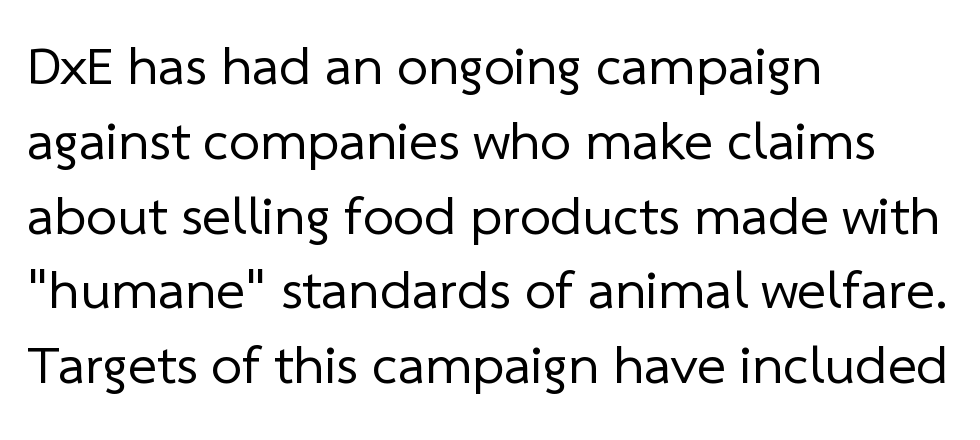
{"serif": "no", "bold": "no", "weight": "regular", "width": "normal", "stroke_contrast": "low", "x_height": "medium", "monospaced": "no", "underline": "no", "align": "left", "line_spacing": "normal", "line_spacing_ratio": 1.36, "letter_spacing": "normal", "letter_spacing_em": 0.0, "glyph_px": 55}
